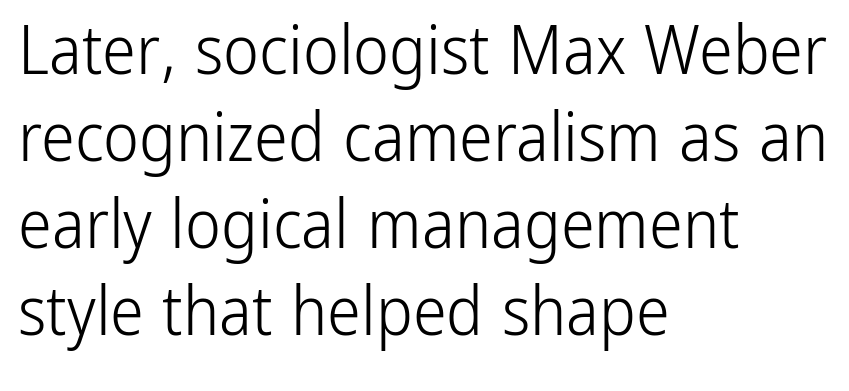
{"serif": "no", "italic": "no", "bold": "no", "weight": "light", "width": "condensed", "stroke_contrast": "low", "x_height": "medium", "monospaced": "no", "underline": "no", "align": "left", "line_spacing": "normal", "line_spacing_ratio": 1.28, "letter_spacing": "normal", "letter_spacing_em": 0.0, "glyph_px": 68}
